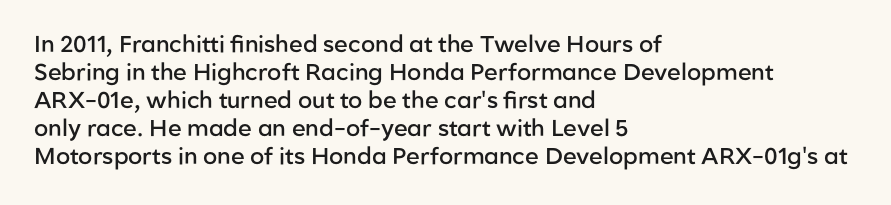
{"italic": "no", "bold": "semi", "underline": "no", "align": "left", "line_spacing_ratio": 1.22, "letter_spacing": "normal", "letter_spacing_em": 0.0, "glyph_px": 23}
